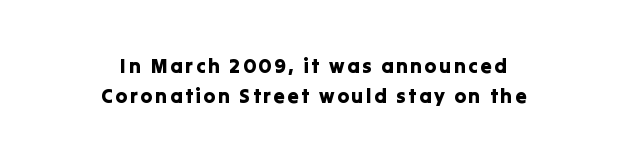
Q: Is the text italic (slanted)? A: No, it is upright.
Q: Is the text underlined? A: No.
Q: How is the paragraph aligned? A: Centered.
Q: Is the spacing between lines tight, normal or loose? A: Normal.
